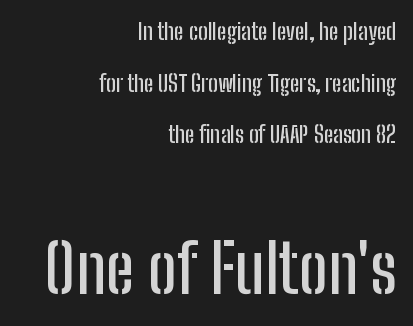
The image shows 68 px condensed sans-serif type, upright; set right-aligned, loose line spacing (2.25x), normal letter spacing, not underlined; the second (bottom) block is 2.96x larger; low stroke contrast and a medium x-height.
